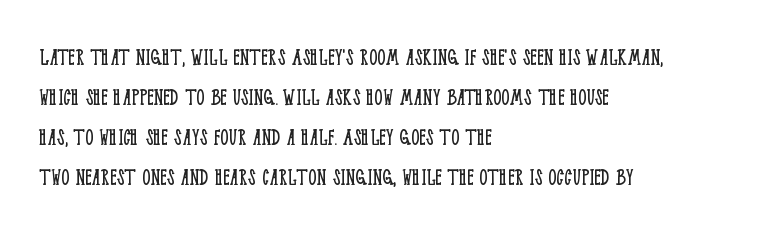
Descender tails drop into unmarked territory. Stroke mass is kept to a normal reading level or below. Default kerning and tracking; the words read as compact shapes. Teacher's note: observe the even left margin — that is flush-left alignment.
